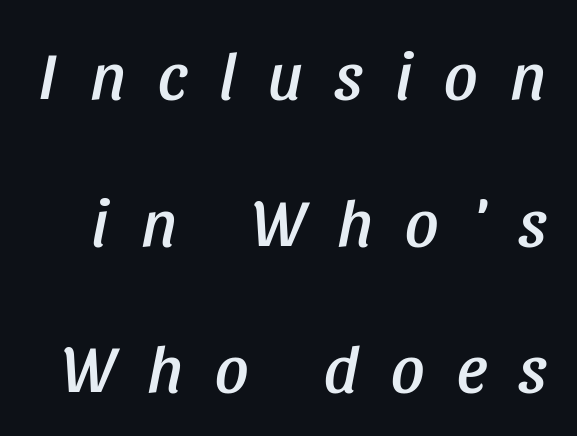
{"italic": "yes", "lean": "right", "slant_degrees": 11, "width": "condensed", "stroke_contrast": "low", "x_height": "large", "monospaced": "no", "underline": "no", "line_spacing": "loose", "line_spacing_ratio": 2.22, "letter_spacing": "wide", "letter_spacing_em": 0.49, "glyph_px": 66}
